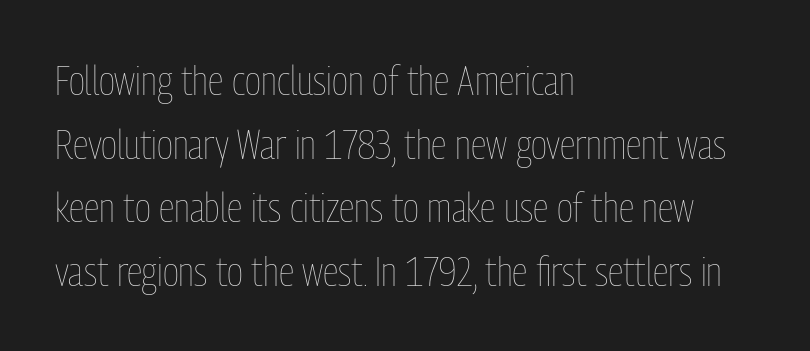
Interline gaps are of average width in this sample. Anything drawn beneath the words? Only blank space. The face used here is rendered with its standard letterfit. The face looks like a standard text weight, possibly lighter. Varying glyph widths throughout — classic text-font behaviour.
